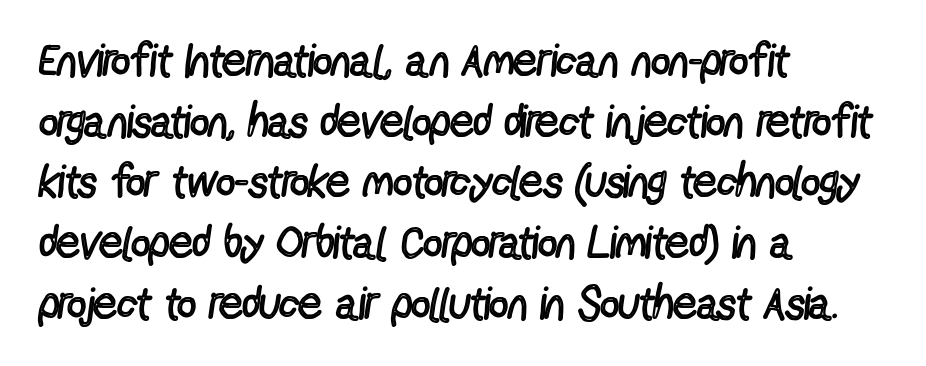
The image shows 46 px regular-weight, condensed sans-serif type; set left-aligned, normal line spacing (1.32x), normal letter spacing, not underlined; a medium x-height.
